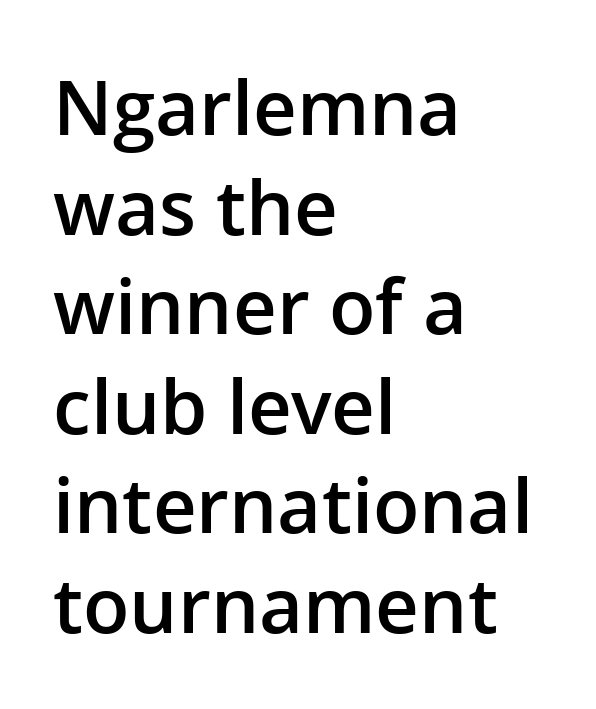
{"serif": "no", "italic": "no", "bold": "semi", "weight": "semibold", "width": "normal", "stroke_contrast": "low", "x_height": "medium", "monospaced": "no", "underline": "no", "align": "left", "line_spacing": "normal", "line_spacing_ratio": 1.31, "letter_spacing": "normal", "letter_spacing_em": 0.0, "glyph_px": 76}
